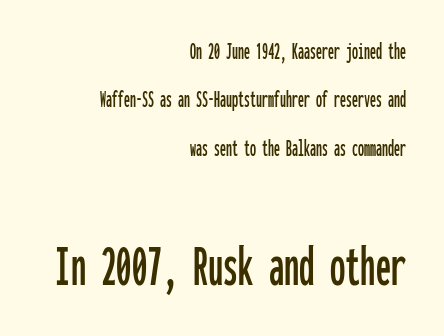
This rendering leaves character spacing at its baseline value. No word sits above an underline. Which margin do the lines hug? The right one — the left edge is uneven. The typography opts for an upright posture over an oblique one. You could count columns in this text — the font is strictly monospaced.
